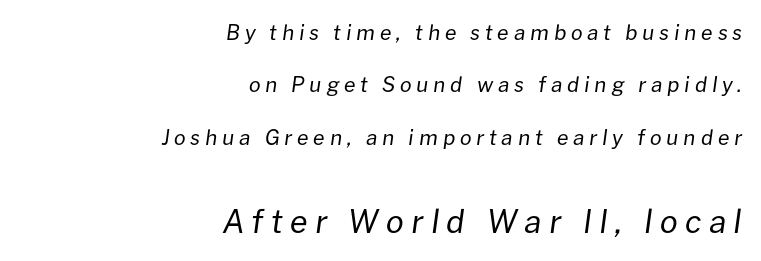
Horizontal bands of white between lines are thick stripes. Which chunk is bigger? The second one — the bottom block dwarfs the top. The font's italic variant was chosen for this text. Stroke mass is kept to a normal reading level or below. The area under the type is left untouched. Layout note: lines flush right.
